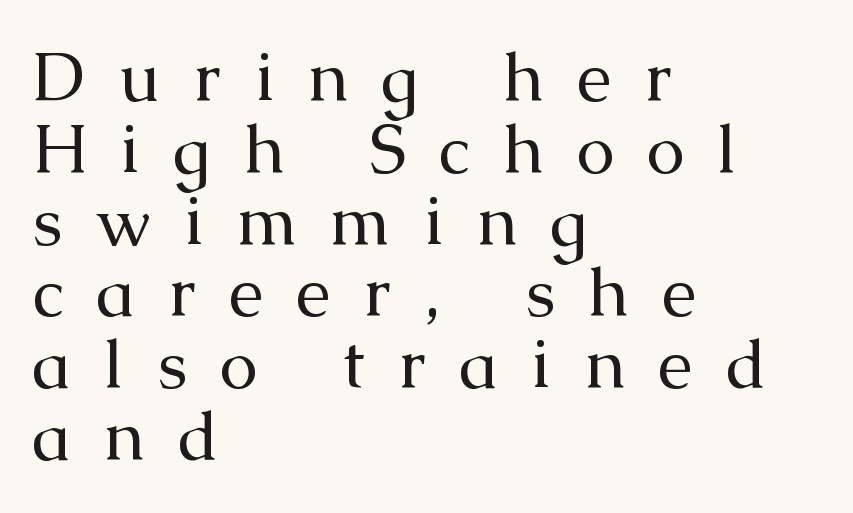
The passage shown has open, widely tracked lettering throughout. Varying glyph widths throughout — classic text-font behaviour. Italic: no, the glyphs are upright roman. The rendering anchors every line to the left-hand side. Examine the stroke ends and you'll spot serifs. Plain, unruled lines of type.
